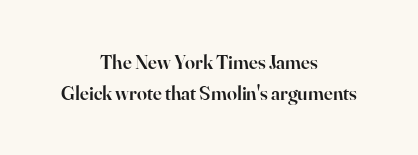
Q: Is the text bold? A: Semi-bold.
Q: Is the text italic (slanted)? A: No, it is upright.
Q: Is the text underlined? A: No.
Q: How is the paragraph aligned? A: Centered.
Q: Is the spacing between letters normal or unusually wide? A: Normal.
Q: Is the spacing between lines tight, normal or loose? A: Normal.
